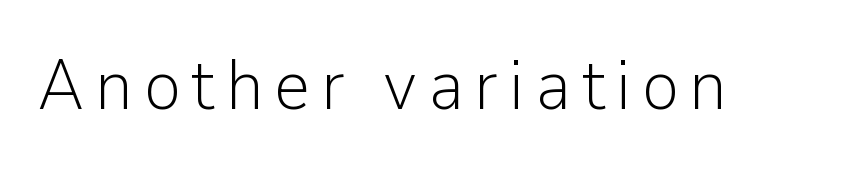
{"serif": "no", "italic": "no", "bold": "no", "weight": "light", "width": "normal", "stroke_contrast": "low", "x_height": "medium", "monospaced": "no", "underline": "no", "glyph_px": 71}
